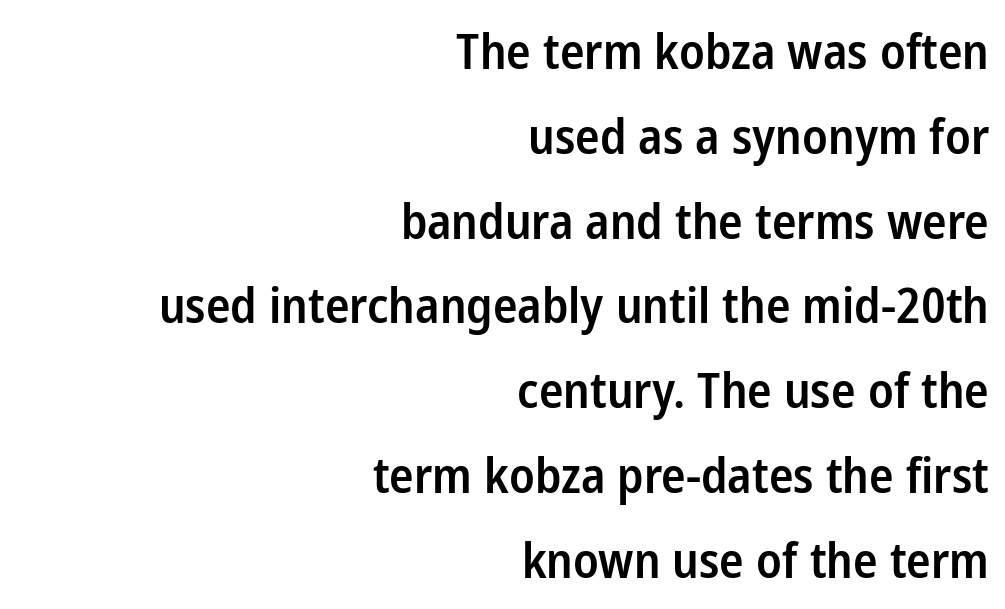
The image shows 49 px semibold, condensed sans-serif type, upright; set right-aligned, line spacing 1.73x, normal letter spacing, not underlined; low stroke contrast and a medium x-height.
